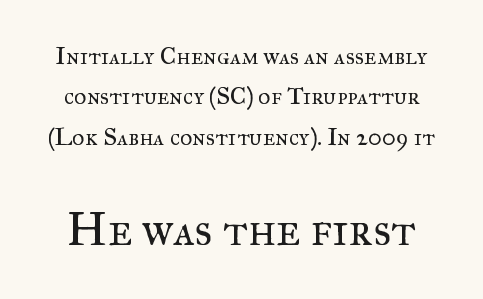
Is there much room between lines? A standard amount, neither cramped nor airy. Larger block? The one below; the one above is distinctly smaller. You could call the tracking neutral — neither tight nor loose. Words float on clear page, feet unadorned. Character widths vary here, with narrow letters taking less room than wide ones.
